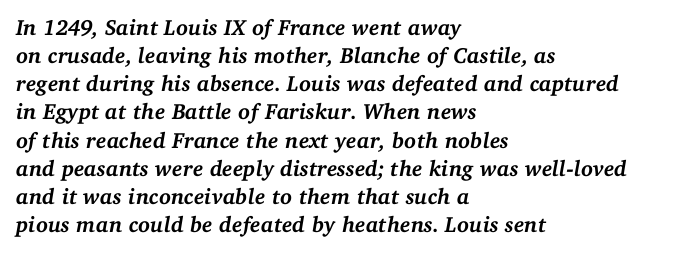
Does the weight exceed regular? Yes, all the way to bold. Check under the words: just untouched page. The vertical gap from one line to the next is medium. A typesetter would call this zero additional tracking.
